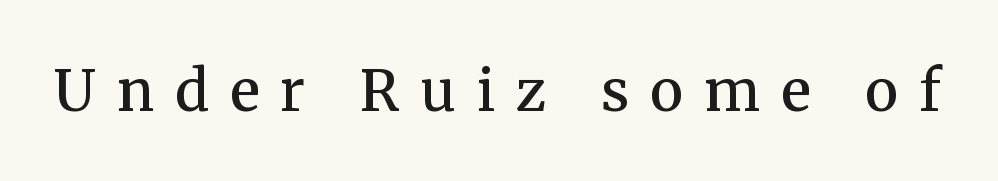
Q: Is the text bold? A: Semi-bold.
Q: Is the text italic (slanted)? A: No, it is upright.
Q: Is the typeface a serif or a sans-serif typeface? A: Serif.
Q: Is the text underlined? A: No.
Q: Is the spacing between letters normal or unusually wide? A: Unusually wide.
Q: Width (condensed, normal, or wide)? A: Normal.
Q: Stroke contrast? A: Medium.
Q: x-height? A: Medium.
Q: Monospaced? A: No.
